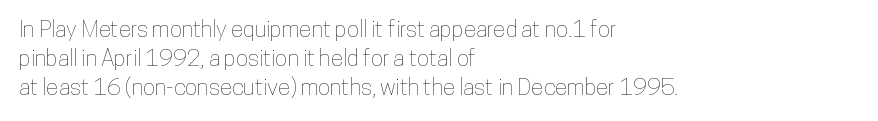
Interline gaps are of average width in this sample. Short note: letters normally spaced. Posture: vertical. The strip under each line holds only bare page. Which margin do the lines hug? The left one — the right edge is uneven.
